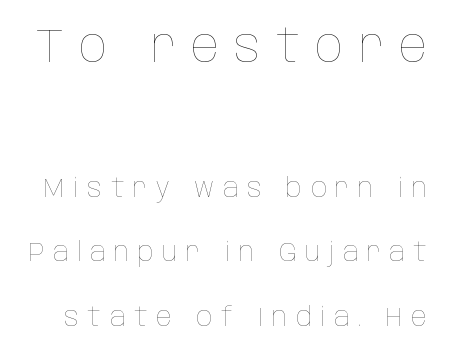
The image shows 46 px thin, condensed type, upright; set loose line spacing (2.48x), unusually wide letter spacing (+0.33 em), not underlined; the first (top) block is 1.77x larger; low stroke contrast and a large x-height.
